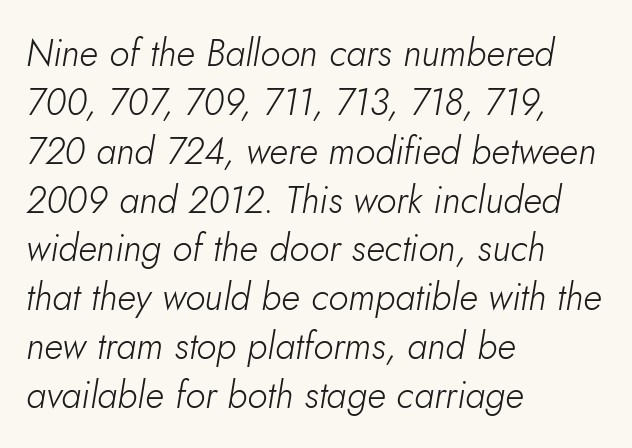
The image shows 37 px light type, italic (leaning right); set left-aligned, normal line spacing (1.32x), normal letter spacing, not underlined; low stroke contrast and a small x-height.
